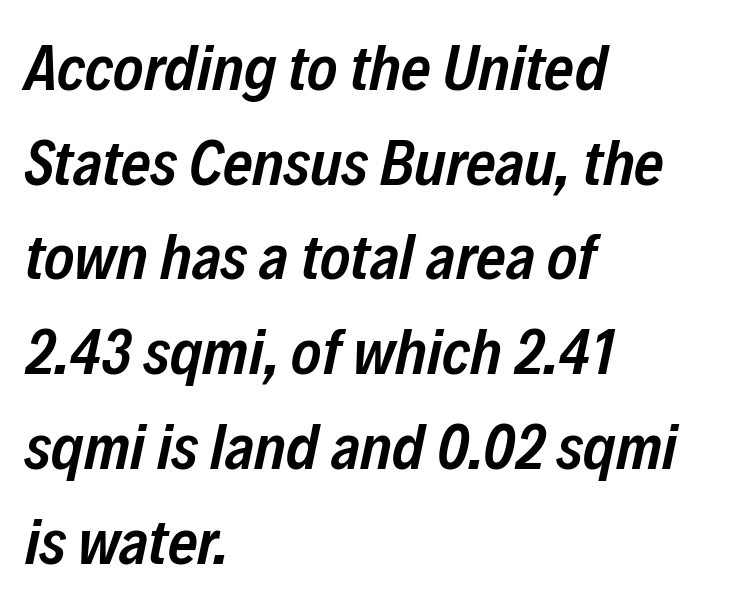
{"italic": "yes", "lean": "right", "slant_degrees": 12, "bold": "semi", "weight": "semibold", "width": "condensed", "stroke_contrast": "low", "x_height": "medium", "monospaced": "no", "underline": "no", "align": "left", "line_spacing": "normal", "line_spacing_ratio": 1.48, "letter_spacing": "normal", "letter_spacing_em": 0.0, "glyph_px": 64}
